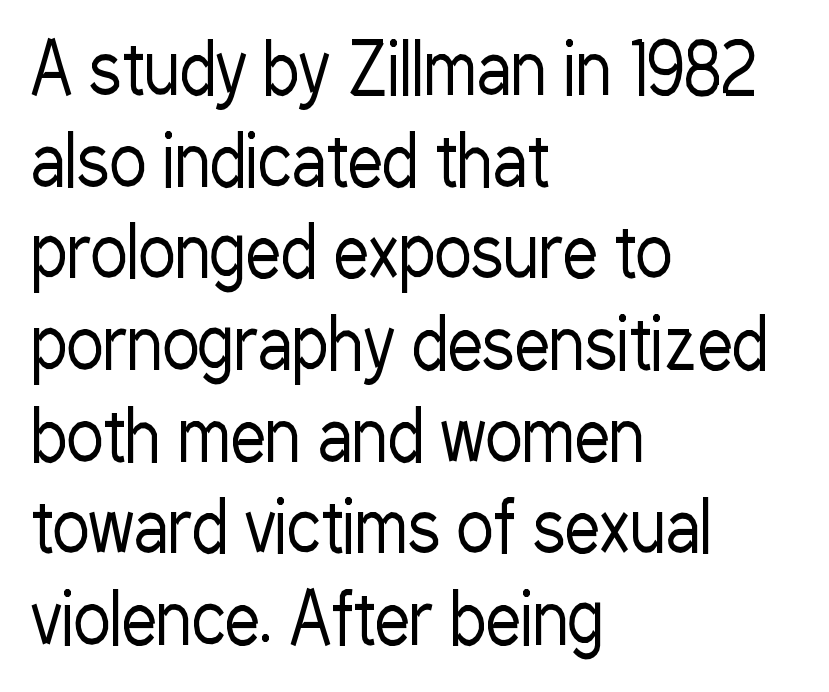
The image shows 70 px regular-weight, condensed sans-serif type, upright; set left-aligned, normal line spacing (1.31x), normal letter spacing, not underlined; low stroke contrast and a medium x-height.
